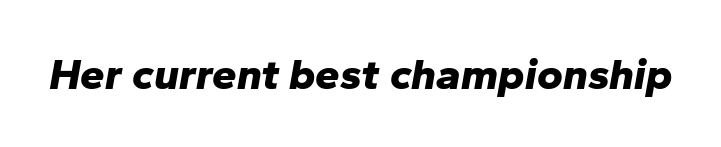
Q: Is the text bold? A: Yes.
Q: Is the text italic (slanted)? A: Yes, it leans right by about 10 degrees.
Q: Is the text underlined? A: No.
Q: Is the spacing between letters normal or unusually wide? A: Normal.
Q: Width (condensed, normal, or wide)? A: Normal.
Q: Stroke contrast? A: Low.
Q: x-height? A: Medium.
Q: Monospaced? A: No.
